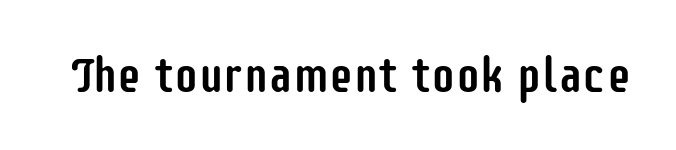
Check under the words: just untouched page. Letterform terminals end flat and unadorned throughout the passage. A typesetter would mark this as roman, not italic. The letters advance in unequal steps, a hallmark of proportional type. Here the glyphs are tracked normally, forming tight word shapes.
